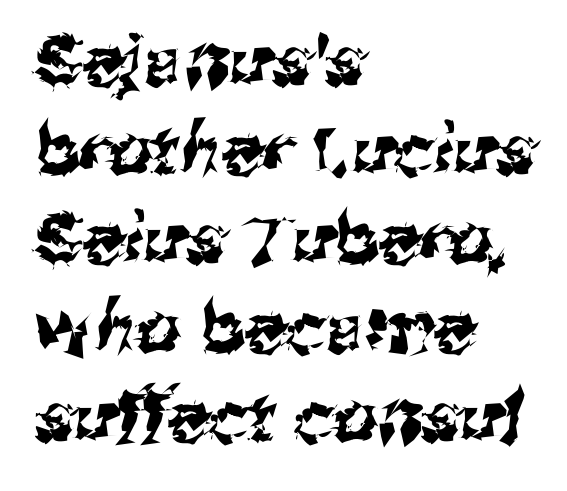
Q: Is the typeface a serif or a sans-serif typeface? A: Sans-serif.
Q: Is the text underlined? A: No.
Q: How is the paragraph aligned? A: Left-aligned.
Q: Is the spacing between letters normal or unusually wide? A: Normal.
Q: Is the spacing between lines tight, normal or loose? A: Normal.
Q: Width (condensed, normal, or wide)? A: Normal.
Q: Stroke contrast? A: Medium.
Q: x-height? A: Medium.
Q: Monospaced? A: No.
